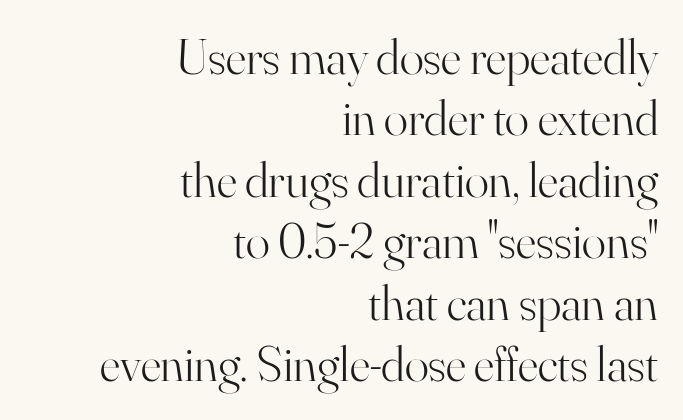
Q: Is the text bold? A: No.
Q: Is the text italic (slanted)? A: No, it is upright.
Q: Is the typeface a serif or a sans-serif typeface? A: Serif.
Q: Is the text underlined? A: No.
Q: How is the paragraph aligned? A: Right-aligned.
Q: Is the spacing between letters normal or unusually wide? A: Normal.
Q: Width (condensed, normal, or wide)? A: Normal.
Q: Stroke contrast? A: High.
Q: x-height? A: Small.
Q: Monospaced? A: No.
